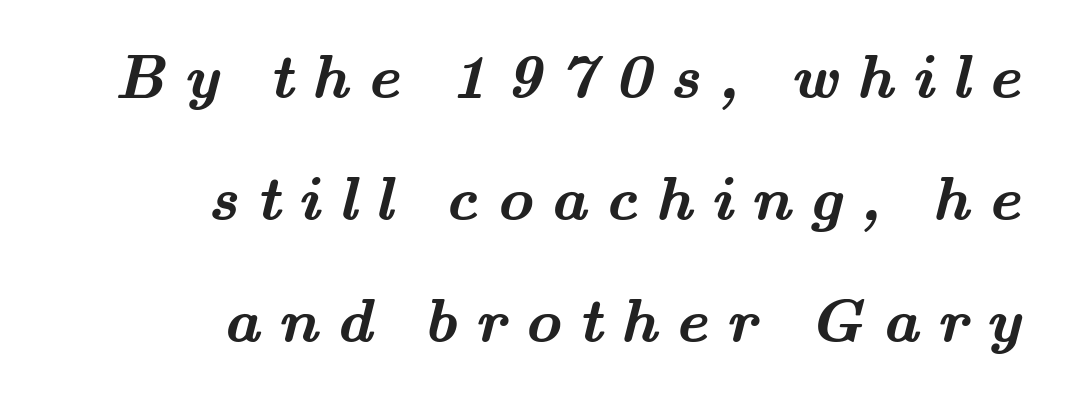
Each glyph is drawn with heavy, bold strokes. How are the letters spaced? Widely, with obvious added tracking. Each new line begins a long way beneath the previous one. Descenders are the only things crossing below the line.
